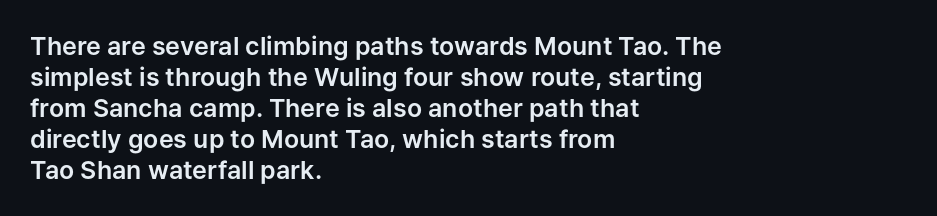
{"italic": "no", "underline": "no", "align": "left", "line_spacing_ratio": 1.24, "letter_spacing": "normal", "letter_spacing_em": 0.0, "glyph_px": 25}
